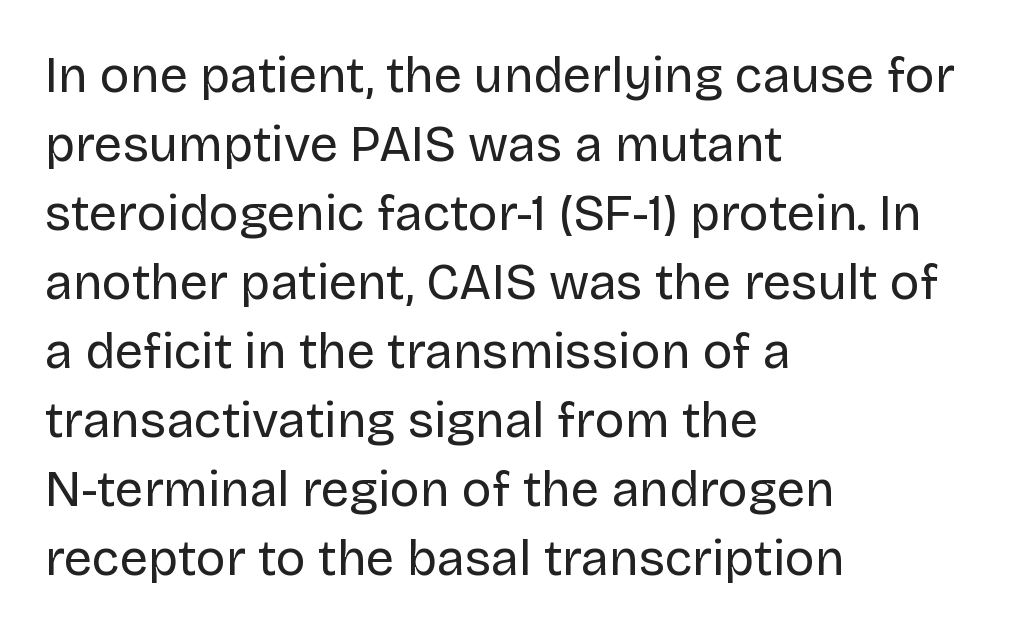
The image shows 50 px regular-weight sans-serif type, upright; set left-aligned, normal line spacing (1.38x), normal letter spacing, not underlined; low stroke contrast and a large x-height.
